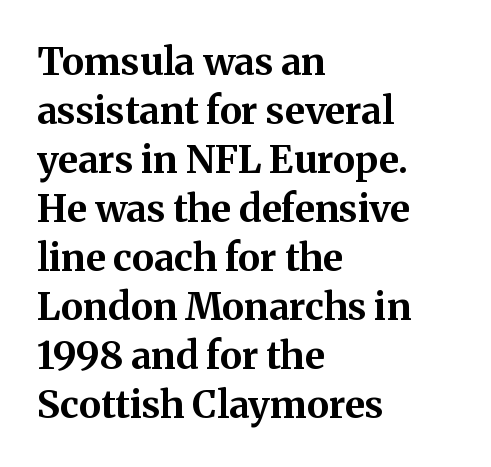
The image shows 38 px bold serif type, upright; set left-aligned, normal line spacing (1.29x), normal letter spacing, not underlined; medium stroke contrast and a medium x-height.
